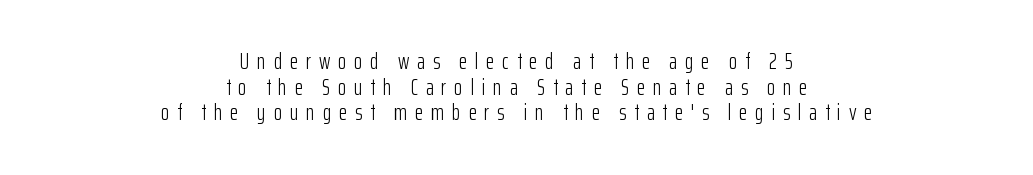
Q: Is the text bold? A: No.
Q: Is the text italic (slanted)? A: No, it is upright.
Q: Is the text underlined? A: No.
Q: How is the paragraph aligned? A: Centered.
Q: Is the spacing between letters normal or unusually wide? A: Unusually wide.
